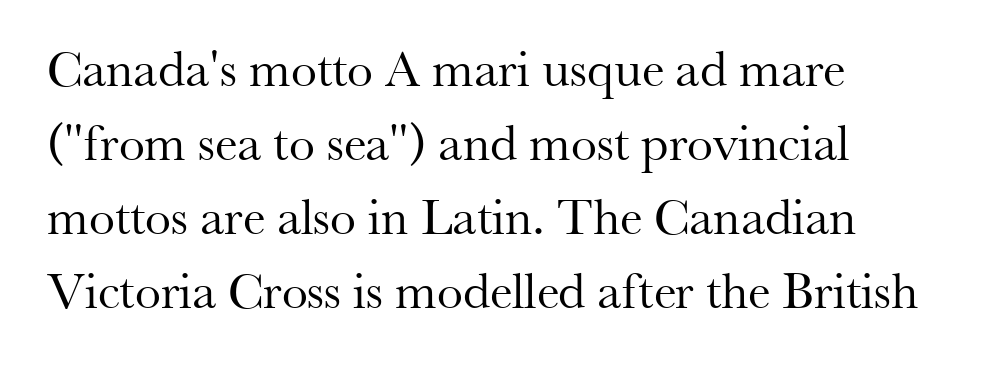
The image shows 52 px regular-weight serif type, upright; set left-aligned, normal line spacing (1.42x), normal letter spacing, not underlined; medium stroke contrast and a small x-height.
